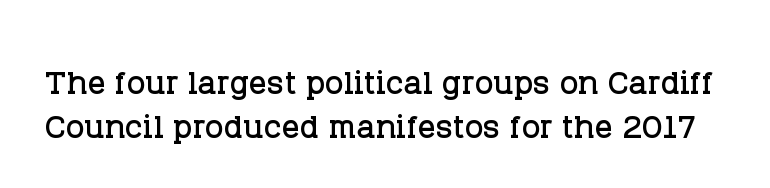
{"serif": "yes", "italic": "no", "width": "normal", "stroke_contrast": "low", "x_height": "large", "monospaced": "no", "underline": "no", "line_spacing": "tight", "line_spacing_ratio": 1.0, "letter_spacing": "normal", "letter_spacing_em": 0.0, "glyph_px": 44}
